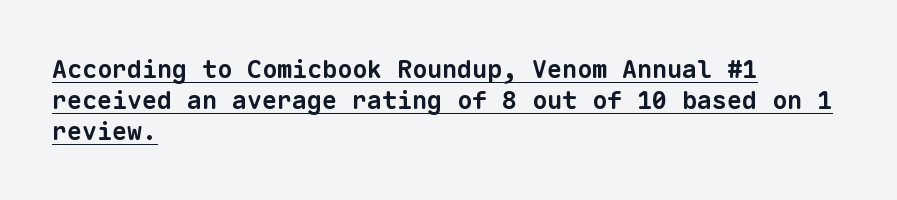
{"bold": "yes", "underline": "yes", "align": "left", "line_spacing_ratio": 1.24, "letter_spacing": "normal", "letter_spacing_em": 0.0, "glyph_px": 25}
